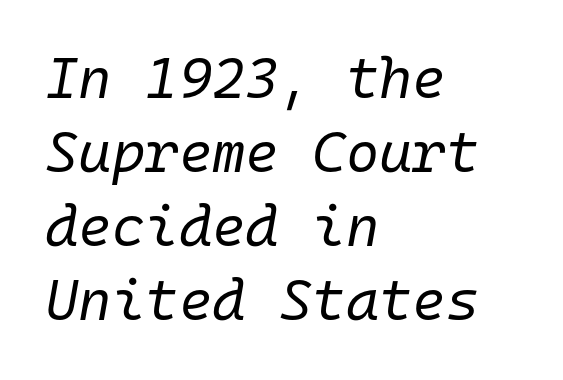
The image shows 57 px regular-weight type, italic (leaning right), monospaced; set left-aligned, normal line spacing (1.3x), normal letter spacing, not underlined; low stroke contrast and a medium x-height.
